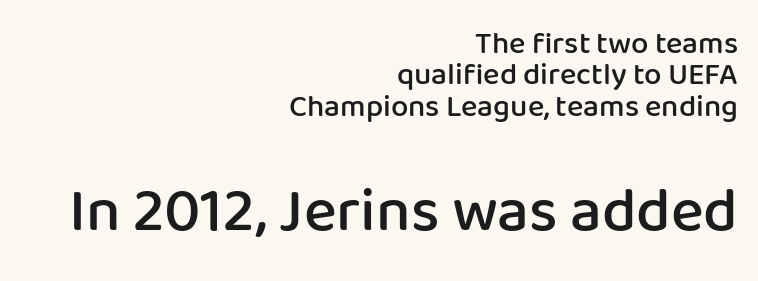
Q: Is the text bold? A: Semi-bold.
Q: Is the text italic (slanted)? A: No, it is upright.
Q: Is the typeface a serif or a sans-serif typeface? A: Sans-serif.
Q: Is the text underlined? A: No.
Q: How is the paragraph aligned? A: Right-aligned.
Q: Is the spacing between letters normal or unusually wide? A: Normal.
Q: Is the spacing between lines tight, normal or loose? A: Tight.
Q: Which block of text is set in a larger size, the first (top) or the second (bottom)? A: The second (bottom) one.
Q: Width (condensed, normal, or wide)? A: Normal.
Q: Stroke contrast? A: Low.
Q: x-height? A: Medium.
Q: Monospaced? A: No.
